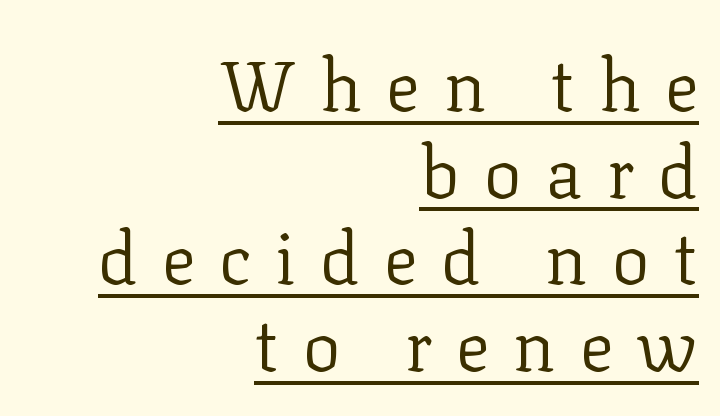
Honestly, the letter spacing is so wide it's the main thing you notice. These lines stack with their right ends in a neat column. Posture: upright roman. You could not count columns in this text — the font is proportionally spaced. The passage shown is underscored from start to finish.
